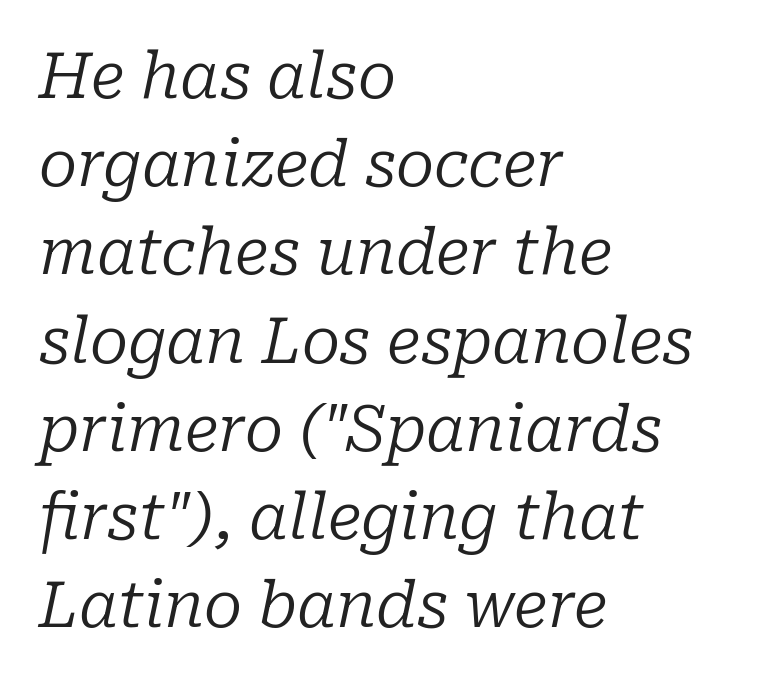
The lines sit at an ordinary, default distance from one another. The axis of the letterforms is tilted away from vertical. The strip under each line holds only bare page. I'd call this a serif setting — the letters wear small feet.
